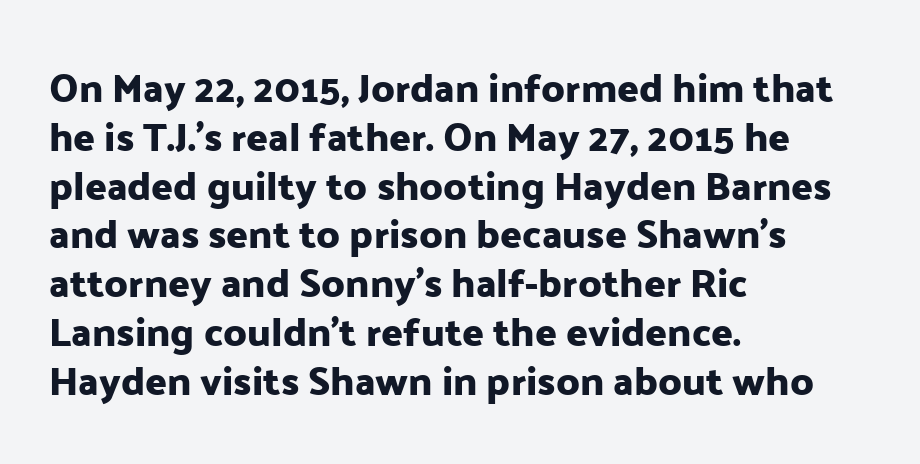
The image shows 40 px sans-serif type, upright; set left-aligned, line spacing 1.22x, normal letter spacing, not underlined; low stroke contrast and a medium x-height.
